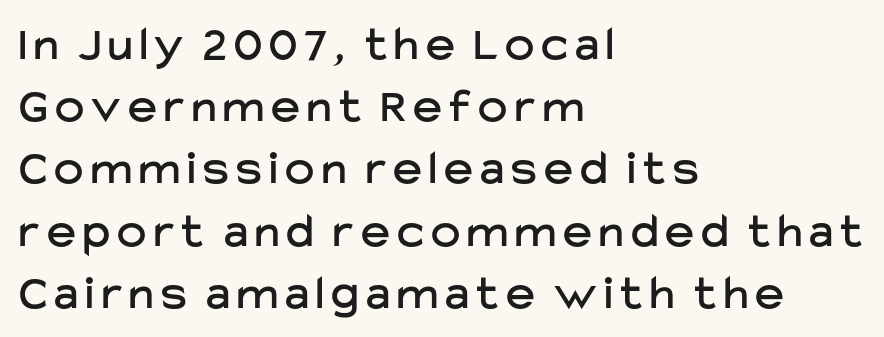
Q: Is the text italic (slanted)? A: No, it is upright.
Q: Is the typeface a serif or a sans-serif typeface? A: Sans-serif.
Q: Is the text underlined? A: No.
Q: How is the paragraph aligned? A: Left-aligned.
Q: Is the spacing between lines tight, normal or loose? A: Normal.
Q: Width (condensed, normal, or wide)? A: Normal.
Q: Stroke contrast? A: Low.
Q: x-height? A: Medium.
Q: Monospaced? A: No.
